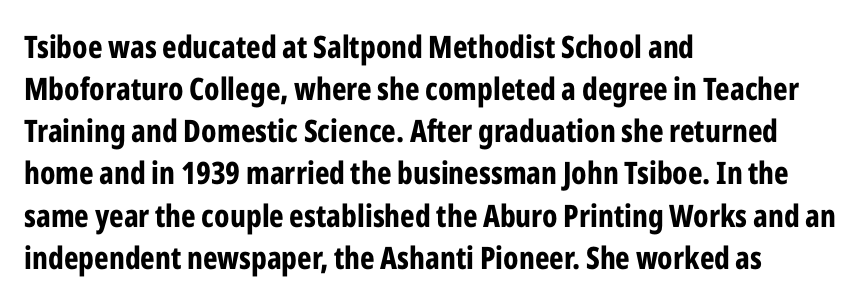
Q: Is the text bold? A: Yes.
Q: Is the text italic (slanted)? A: No, it is upright.
Q: Is the typeface a serif or a sans-serif typeface? A: Sans-serif.
Q: Is the text underlined? A: No.
Q: How is the paragraph aligned? A: Left-aligned.
Q: Is the spacing between letters normal or unusually wide? A: Normal.
Q: Is the spacing between lines tight, normal or loose? A: Normal.
Q: Width (condensed, normal, or wide)? A: Condensed.
Q: Stroke contrast? A: Low.
Q: x-height? A: Medium.
Q: Monospaced? A: No.
